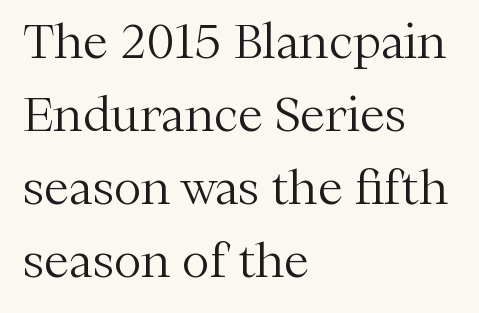
The image shows 46 px light serif type, upright; set left-aligned, normal line spacing (1.59x), normal letter spacing, not underlined; medium stroke contrast and a medium x-height.
